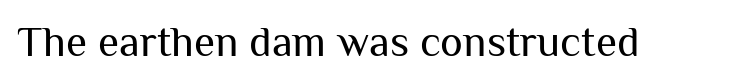
The image shows 43 px regular-weight sans-serif type, upright; set normal letter spacing, not underlined; medium stroke contrast and a medium x-height.
